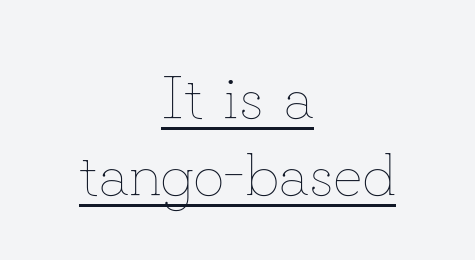
{"italic": "no", "bold": "no", "weight": "thin", "width": "normal", "stroke_contrast": "low", "x_height": "small", "monospaced": "no", "underline": "yes", "align": "center", "line_spacing": "normal", "line_spacing_ratio": 1.26, "letter_spacing": "normal", "letter_spacing_em": 0.0, "glyph_px": 61}
